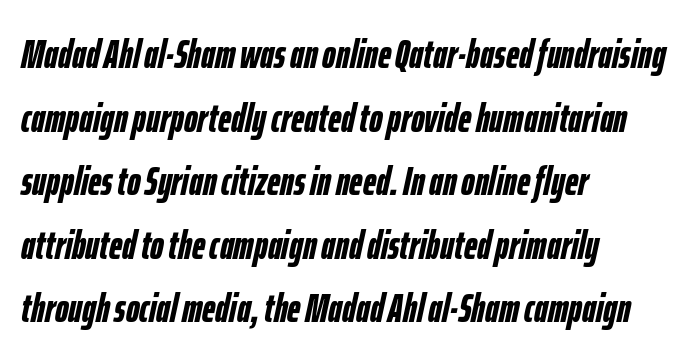
Q: Is the text bold? A: Yes.
Q: Is the text italic (slanted)? A: Yes, it leans right by about 12 degrees.
Q: Is the text underlined? A: No.
Q: How is the paragraph aligned? A: Left-aligned.
Q: Is the spacing between letters normal or unusually wide? A: Normal.
Q: Is the spacing between lines tight, normal or loose? A: Normal.
Q: Width (condensed, normal, or wide)? A: Condensed.
Q: Stroke contrast? A: Low.
Q: x-height? A: Medium.
Q: Monospaced? A: No.
